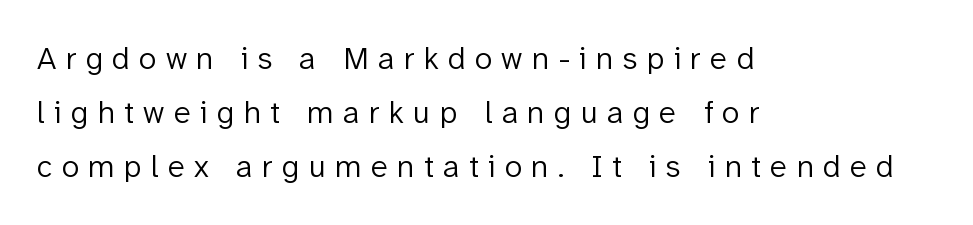
{"serif": "no", "italic": "no", "bold": "no", "weight": "light", "width": "normal", "stroke_contrast": "low", "x_height": "medium", "monospaced": "no", "underline": "no", "align": "left", "line_spacing": "normal", "line_spacing_ratio": 1.68, "letter_spacing": "wide", "letter_spacing_em": 0.29, "glyph_px": 32}
